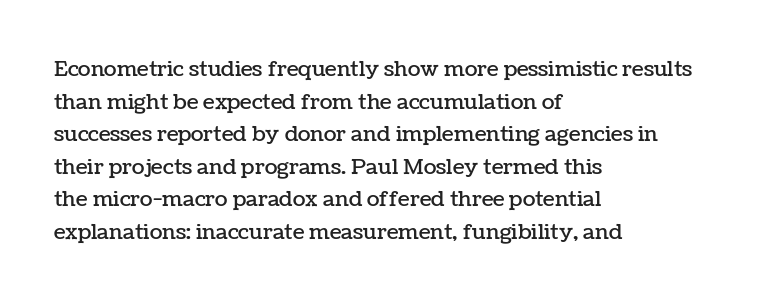
{"italic": "no", "underline": "no", "align": "left", "line_spacing": "normal", "line_spacing_ratio": 1.55, "letter_spacing": "normal", "letter_spacing_em": 0.0, "glyph_px": 21}
